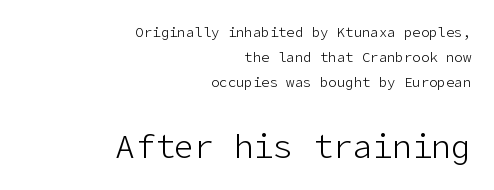
The image shows 33 px light sans-serif type, upright; set right-aligned, line spacing 1.79x, normal letter spacing, not underlined; the second (bottom) block is 2.36x larger; low stroke contrast and a medium x-height.
